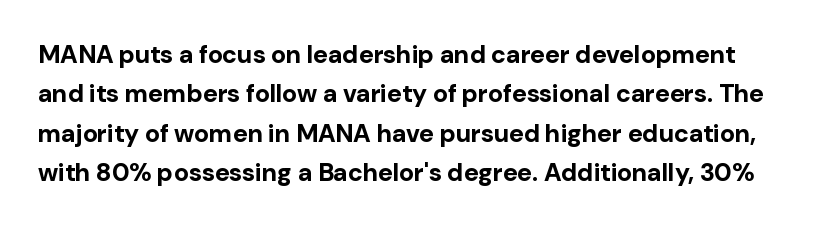
The image shows 25 px bold type, upright; set normal line spacing (1.58x), normal letter spacing, not underlined.
